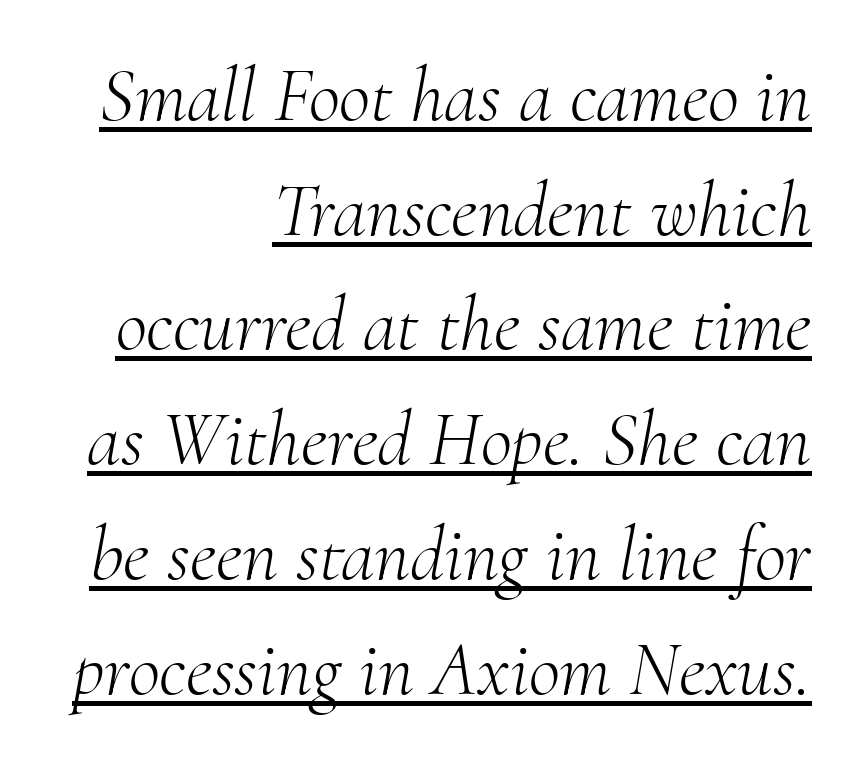
Letter spacing: default. Yep, that's italic — everything's leaning. This rendering employs a face with finishing strokes, i.e., a serif. This sample has the flowing, uneven cadence of proportional lettering. The string is rendered with underlining switched on.
